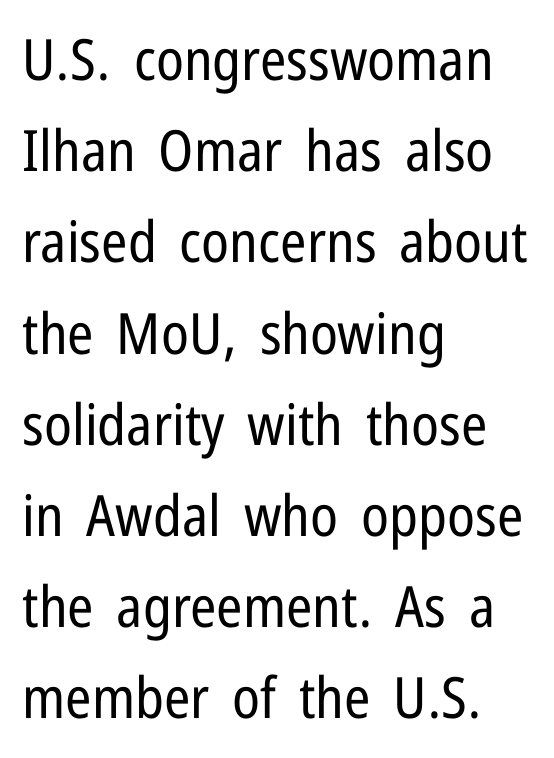
The image shows 57 px regular-weight, condensed sans-serif type, upright; set left-aligned, normal line spacing (1.6x), normal letter spacing, not underlined; low stroke contrast and a medium x-height.
